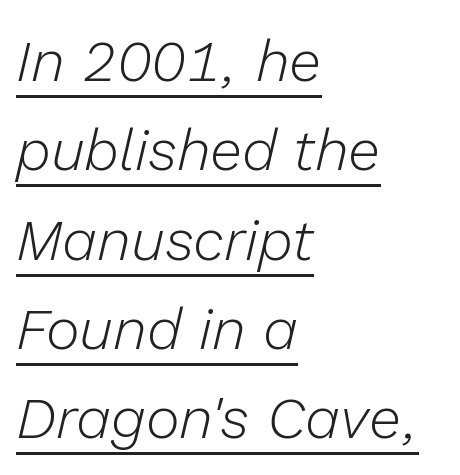
The image shows 58 px light type, italic (leaning right); set left-aligned, normal line spacing (1.54x), normal letter spacing, underlined; low stroke contrast and a medium x-height.
